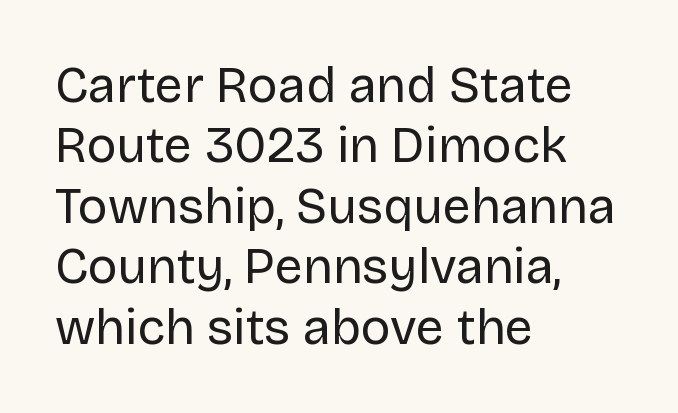
Q: Is the text bold? A: No.
Q: Is the text italic (slanted)? A: No, it is upright.
Q: Is the typeface a serif or a sans-serif typeface? A: Sans-serif.
Q: Is the text underlined? A: No.
Q: How is the paragraph aligned? A: Left-aligned.
Q: Is the spacing between letters normal or unusually wide? A: Normal.
Q: Width (condensed, normal, or wide)? A: Normal.
Q: Stroke contrast? A: Low.
Q: x-height? A: Large.
Q: Monospaced? A: No.
